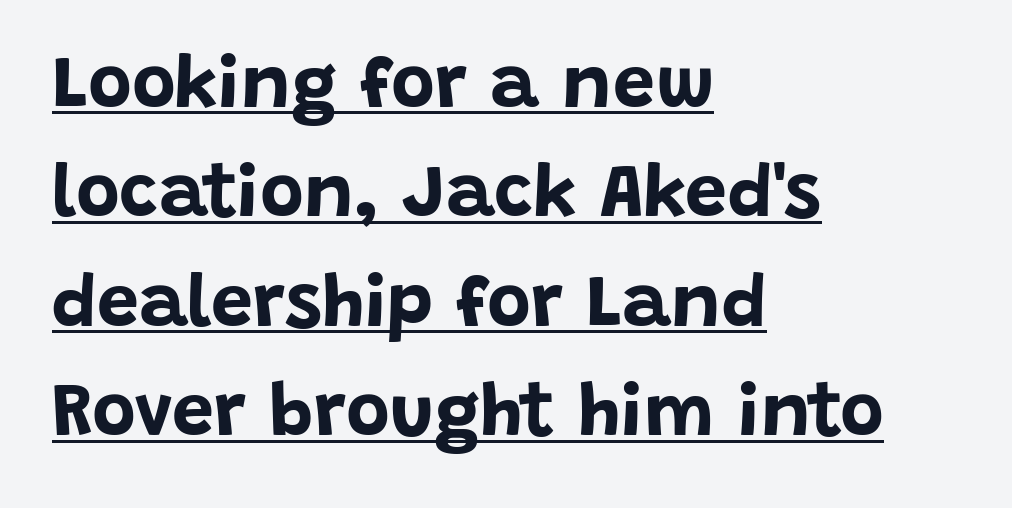
Q: Is the text bold? A: Yes.
Q: Is the text italic (slanted)? A: No, it is upright.
Q: Is the typeface a serif or a sans-serif typeface? A: Sans-serif.
Q: Is the text underlined? A: Yes.
Q: How is the paragraph aligned? A: Left-aligned.
Q: Is the spacing between letters normal or unusually wide? A: Normal.
Q: Is the spacing between lines tight, normal or loose? A: Normal.
Q: Width (condensed, normal, or wide)? A: Normal.
Q: Stroke contrast? A: Low.
Q: x-height? A: Large.
Q: Monospaced? A: No.
